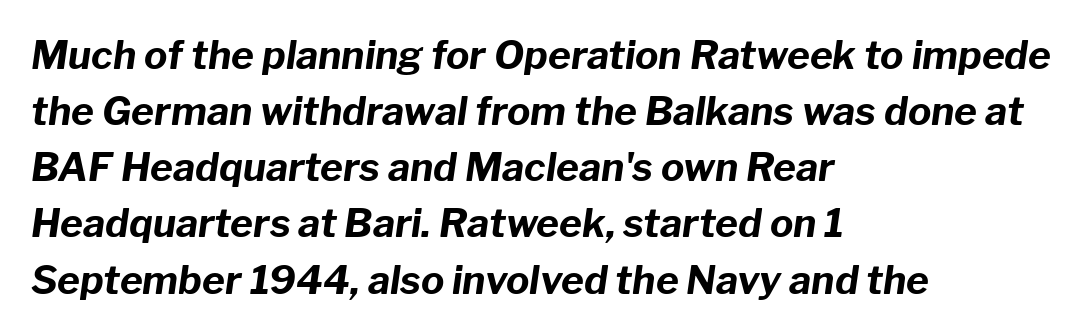
{"italic": "yes", "lean": "right", "slant_degrees": 8, "bold": "yes", "weight": "bold", "width": "normal", "stroke_contrast": "low", "x_height": "medium", "monospaced": "no", "underline": "no", "align": "left", "line_spacing": "normal", "line_spacing_ratio": 1.44, "letter_spacing": "normal", "letter_spacing_em": 0.0, "glyph_px": 39}
